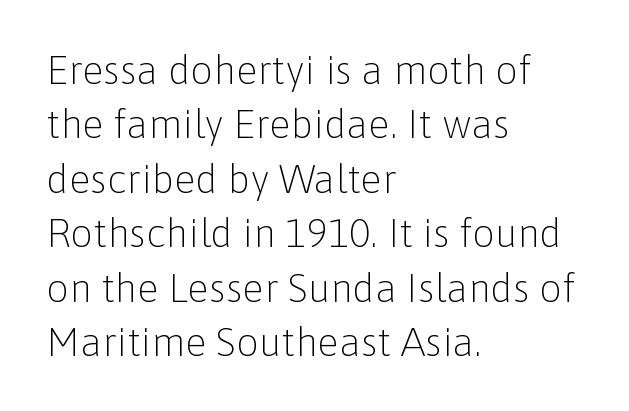
Leftover space on each line is placed entirely after the last word. The lines sit at an ordinary, default distance from one another. Tall strokes in this sample are plumb rather than angled. The glyphs are unaccompanied by any horizontal stroke below them.
